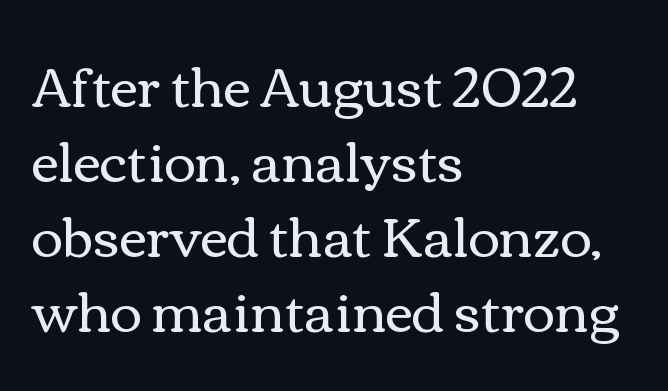
Q: Is the text bold? A: No.
Q: Is the text italic (slanted)? A: No, it is upright.
Q: Is the text underlined? A: No.
Q: How is the paragraph aligned? A: Left-aligned.
Q: Is the spacing between letters normal or unusually wide? A: Normal.
Q: Is the spacing between lines tight, normal or loose? A: Normal.
Q: Width (condensed, normal, or wide)? A: Wide.
Q: Stroke contrast? A: Medium.
Q: x-height? A: Medium.
Q: Monospaced? A: No.
